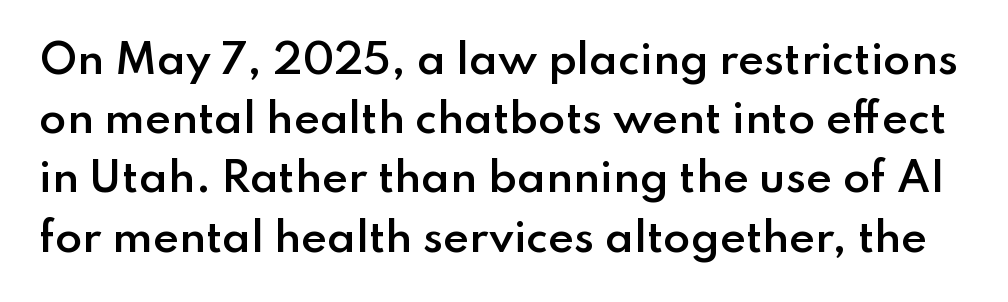
{"serif": "no", "italic": "no", "bold": "semi", "weight": "semibold", "width": "normal", "stroke_contrast": "low", "x_height": "small", "monospaced": "no", "underline": "no", "line_spacing": "normal", "line_spacing_ratio": 1.48, "letter_spacing": "normal", "letter_spacing_em": 0.0, "glyph_px": 40}
